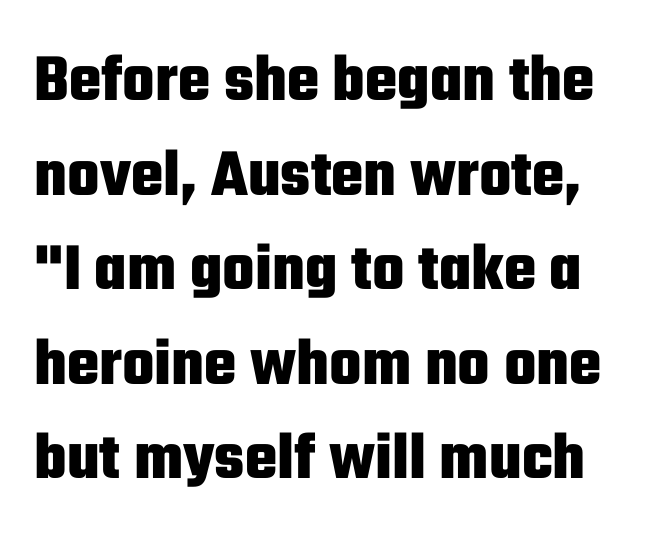
{"serif": "no", "italic": "no", "bold": "yes", "weight": "heavy", "width": "condensed", "stroke_contrast": "low", "x_height": "medium", "monospaced": "no", "underline": "no", "line_spacing": "normal", "line_spacing_ratio": 1.39, "letter_spacing": "normal", "letter_spacing_em": 0.0, "glyph_px": 68}
